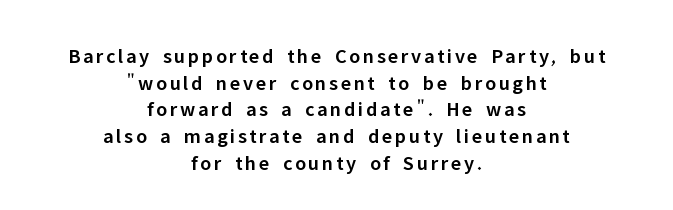
The image shows 21 px text type, upright; set centered, normal line spacing (1.27x), not underlined.
